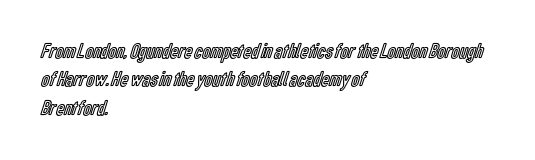
The image shows 22 px text type; set left-aligned, normal line spacing (1.29x), normal letter spacing, not underlined.
